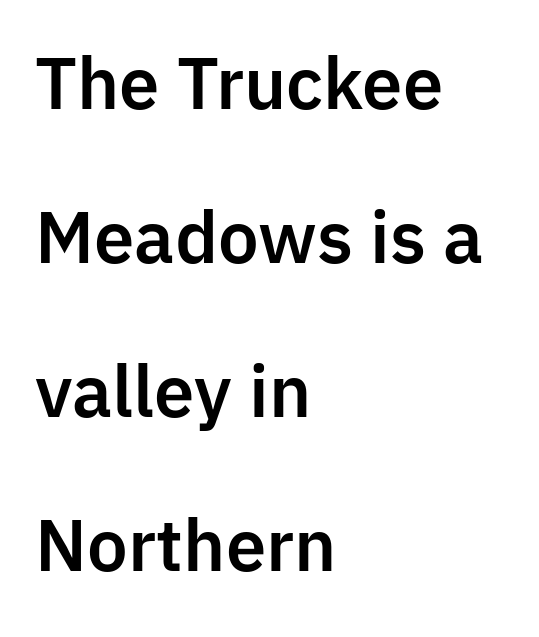
The image shows 69 px sans-serif type, upright; set left-aligned, loose line spacing (2.23x), normal letter spacing, not underlined; low stroke contrast and a medium x-height.
